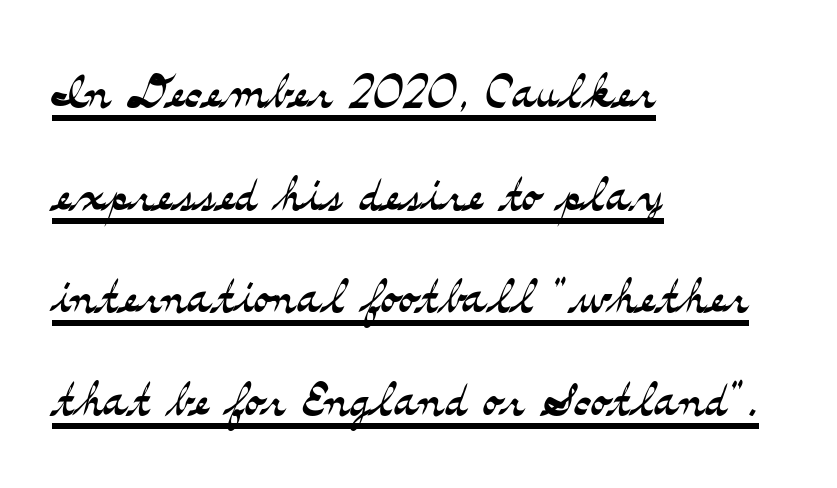
{"serif": "yes", "bold": "no", "weight": "light", "width": "wide", "stroke_contrast": "medium", "x_height": "small", "monospaced": "no", "underline": "yes", "align": "left", "line_spacing": "normal", "line_spacing_ratio": 1.58, "letter_spacing": "normal", "letter_spacing_em": 0.0, "glyph_px": 65}
